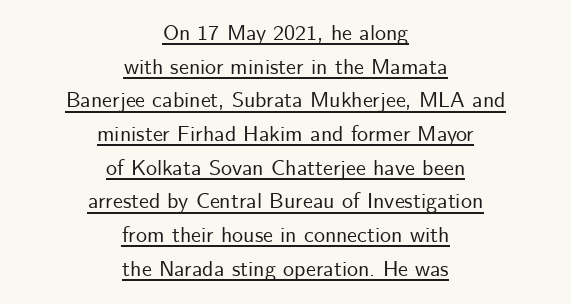
Q: Is the text italic (slanted)? A: No, it is upright.
Q: Is the text underlined? A: Yes.
Q: How is the paragraph aligned? A: Centered.
Q: Is the spacing between letters normal or unusually wide? A: Normal.
Q: Is the spacing between lines tight, normal or loose? A: Normal.
